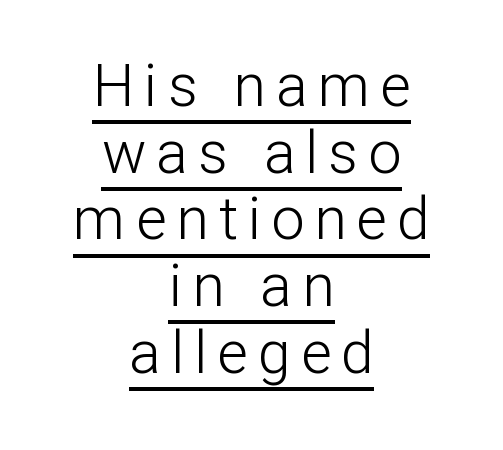
{"serif": "no", "italic": "no", "bold": "no", "weight": "light", "width": "normal", "stroke_contrast": "low", "x_height": "medium", "monospaced": "no", "underline": "yes", "align": "center", "line_spacing": "tight", "line_spacing_ratio": 1.13, "glyph_px": 59}
